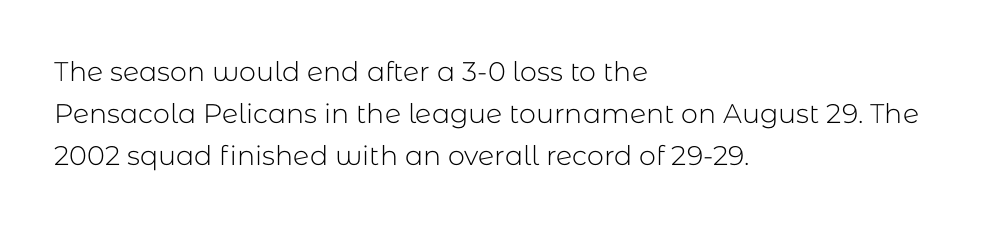
Each new line begins a customary step beneath the previous one. The passage shown is not underscored anywhere. Weight: not bold — regular or lighter. Nope, not italic — everything's standing straight. A classic flush-left, rag-right setting is used for this passage.
